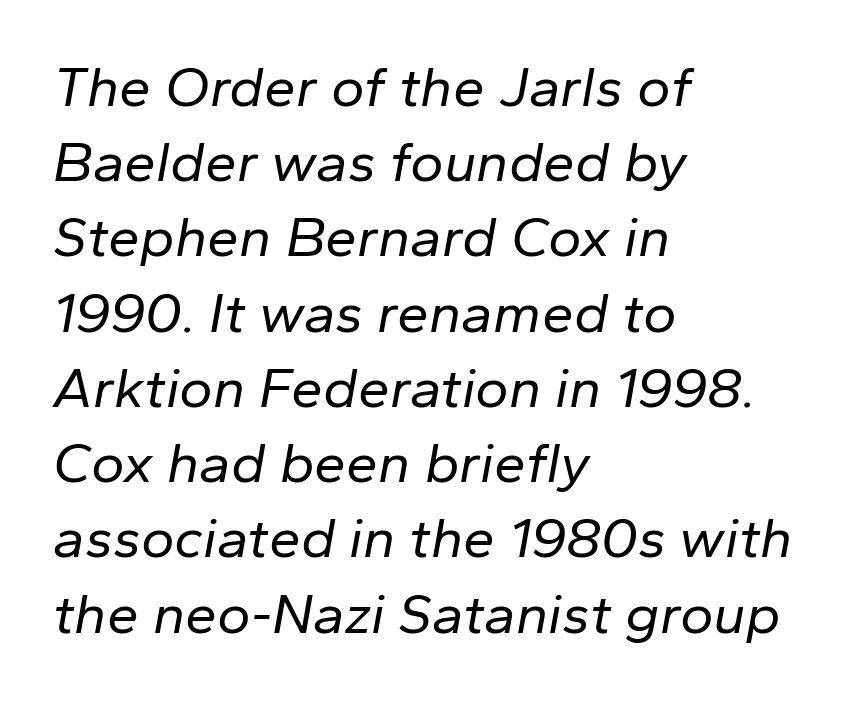
Q: Is the text bold? A: No.
Q: Is the text italic (slanted)? A: Yes, it leans right by about 10 degrees.
Q: Is the text underlined? A: No.
Q: How is the paragraph aligned? A: Left-aligned.
Q: Is the spacing between letters normal or unusually wide? A: Normal.
Q: Is the spacing between lines tight, normal or loose? A: Normal.
Q: Width (condensed, normal, or wide)? A: Normal.
Q: Stroke contrast? A: Low.
Q: x-height? A: Medium.
Q: Monospaced? A: No.
